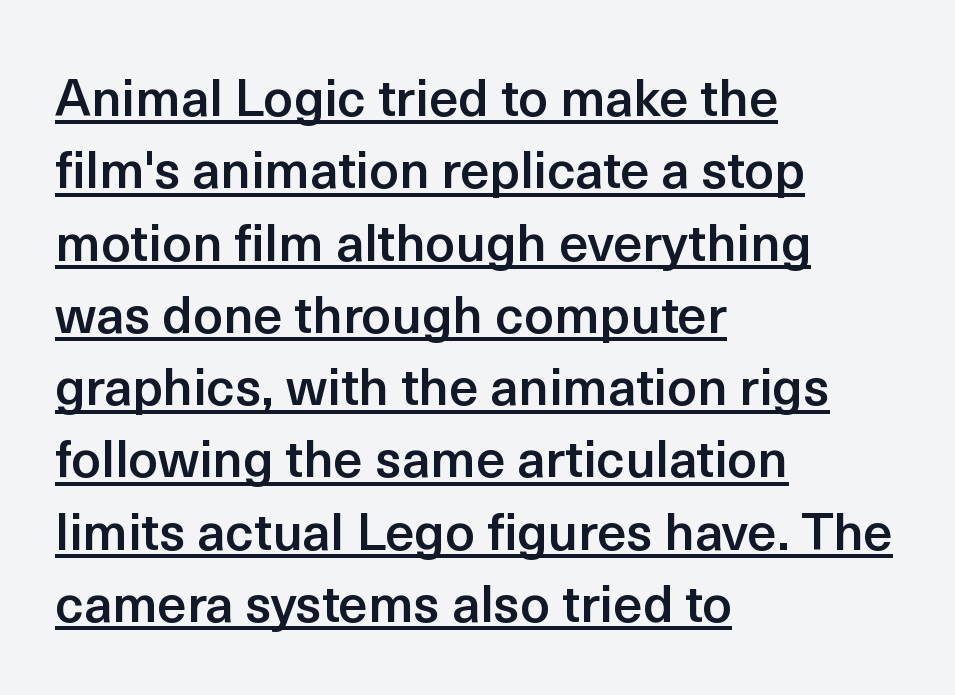
Q: Is the text bold? A: Semi-bold.
Q: Is the text italic (slanted)? A: No, it is upright.
Q: Is the typeface a serif or a sans-serif typeface? A: Sans-serif.
Q: Is the text underlined? A: Yes.
Q: How is the paragraph aligned? A: Left-aligned.
Q: Is the spacing between letters normal or unusually wide? A: Normal.
Q: Is the spacing between lines tight, normal or loose? A: Normal.
Q: Width (condensed, normal, or wide)? A: Normal.
Q: x-height? A: Medium.
Q: Monospaced? A: No.
